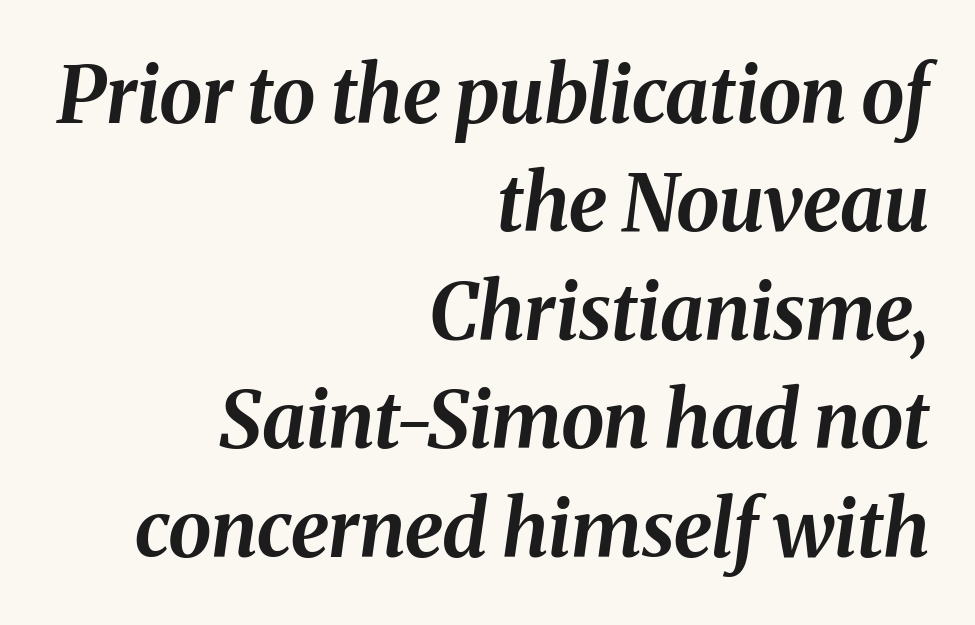
Q: Is the text bold? A: Yes.
Q: Is the text italic (slanted)? A: Yes, it leans right by about 8 degrees.
Q: Is the text underlined? A: No.
Q: How is the paragraph aligned? A: Right-aligned.
Q: Is the spacing between letters normal or unusually wide? A: Normal.
Q: Is the spacing between lines tight, normal or loose? A: Normal.
Q: Width (condensed, normal, or wide)? A: Normal.
Q: Stroke contrast? A: Medium.
Q: x-height? A: Medium.
Q: Monospaced? A: No.
